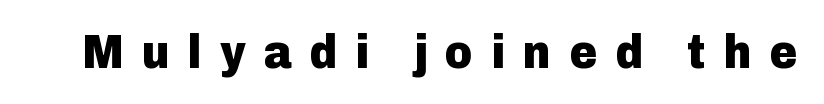
The letterforms stand isolated, each surrounded by extra space. The face used here has the dense, thick strokes of a bold. I'd call this a sans setting — the letters go barefoot. Descenders are the only things crossing below the line. A typesetter would call this proportional, since set widths differ per character. Upright lettering throughout.
